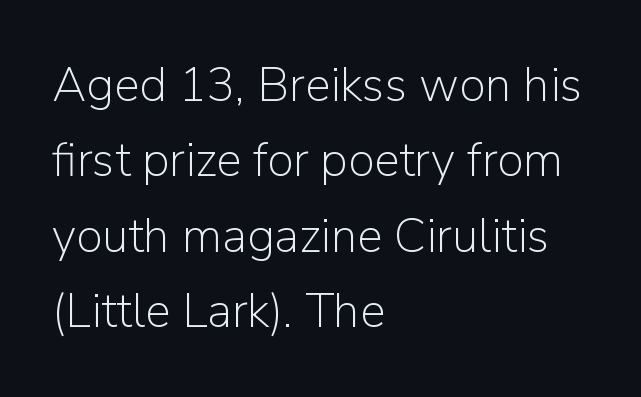
Q: Is the text bold? A: No.
Q: Is the text italic (slanted)? A: No, it is upright.
Q: Is the typeface a serif or a sans-serif typeface? A: Sans-serif.
Q: Is the text underlined? A: No.
Q: How is the paragraph aligned? A: Left-aligned.
Q: Is the spacing between letters normal or unusually wide? A: Normal.
Q: Is the spacing between lines tight, normal or loose? A: Normal.
Q: Width (condensed, normal, or wide)? A: Normal.
Q: Stroke contrast? A: Low.
Q: x-height? A: Medium.
Q: Monospaced? A: No.
